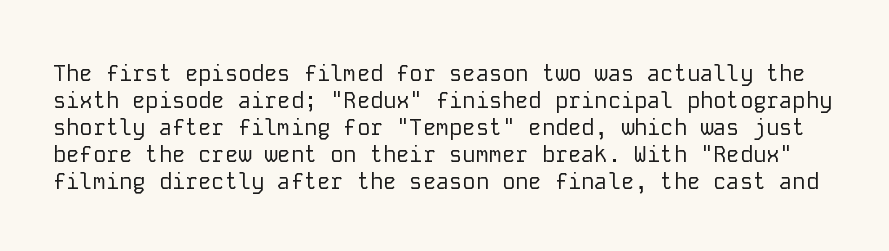
The image shows 22 px text type, upright; set line spacing 1.23x, normal letter spacing, not underlined.
